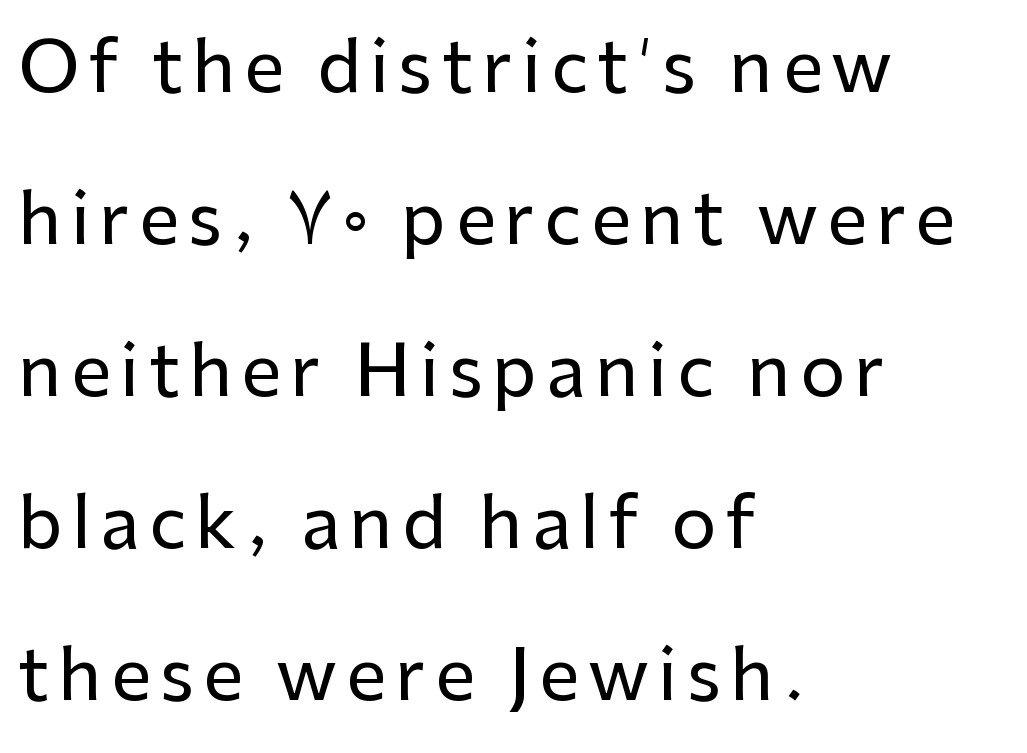
Horizontal bands of white between lines are thick stripes. Anything drawn beneath the words? Only blank space. The paragraph has a hard left edge and a soft right edge. Is this a fixed-width face? No — the glyphs have proportional, varying widths.
